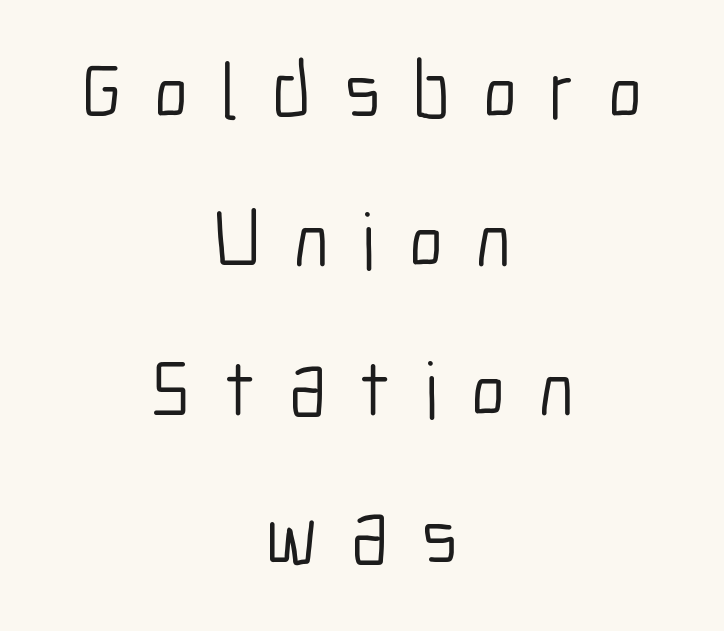
This rendering uses center alignment, leaving both contours irregular but symmetric. No word sits above an underline. You can tell it's not italic because the verticals are truly vertical. Stems and bowls with no extra thickness — not bold. This sample has the flowing, uneven cadence of proportional lettering.
